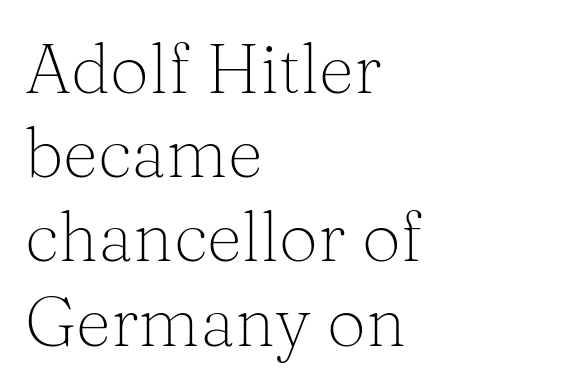
Q: Is the text bold? A: No.
Q: Is the text italic (slanted)? A: No, it is upright.
Q: Is the typeface a serif or a sans-serif typeface? A: Serif.
Q: Is the text underlined? A: No.
Q: How is the paragraph aligned? A: Left-aligned.
Q: Is the spacing between letters normal or unusually wide? A: Normal.
Q: Width (condensed, normal, or wide)? A: Normal.
Q: Stroke contrast? A: Medium.
Q: x-height? A: Medium.
Q: Monospaced? A: No.
